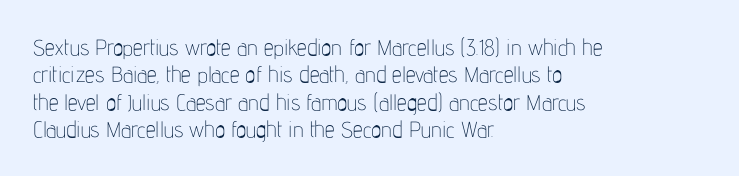
Q: Is the text bold? A: No.
Q: Is the text italic (slanted)? A: No, it is upright.
Q: Is the text underlined? A: No.
Q: How is the paragraph aligned? A: Left-aligned.
Q: Is the spacing between letters normal or unusually wide? A: Normal.
